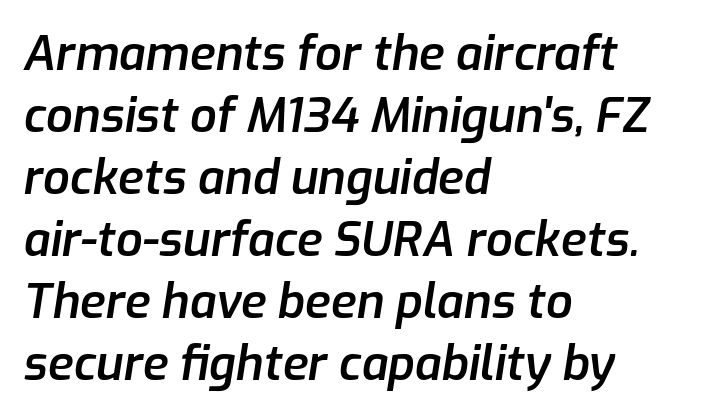
The image shows 47 px semibold type, italic (leaning right); set left-aligned, normal line spacing (1.32x), normal letter spacing, not underlined; low stroke contrast and a medium x-height.
